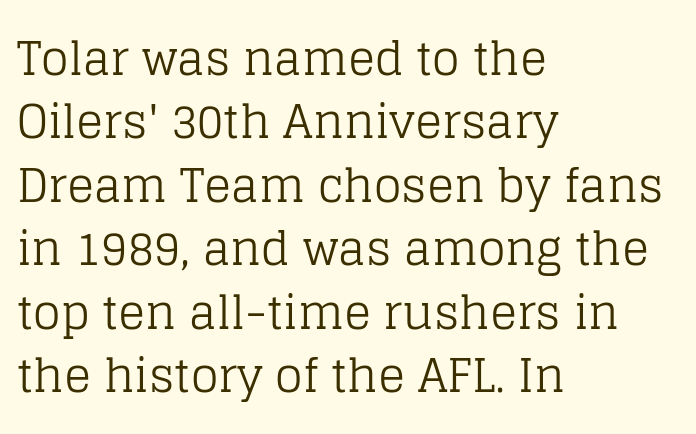
Q: Is the text bold? A: No.
Q: Is the text italic (slanted)? A: No, it is upright.
Q: Is the typeface a serif or a sans-serif typeface? A: Serif.
Q: Is the text underlined? A: No.
Q: How is the paragraph aligned? A: Left-aligned.
Q: Is the spacing between letters normal or unusually wide? A: Normal.
Q: Is the spacing between lines tight, normal or loose? A: Normal.
Q: Width (condensed, normal, or wide)? A: Normal.
Q: Stroke contrast? A: Low.
Q: x-height? A: Large.
Q: Monospaced? A: No.
